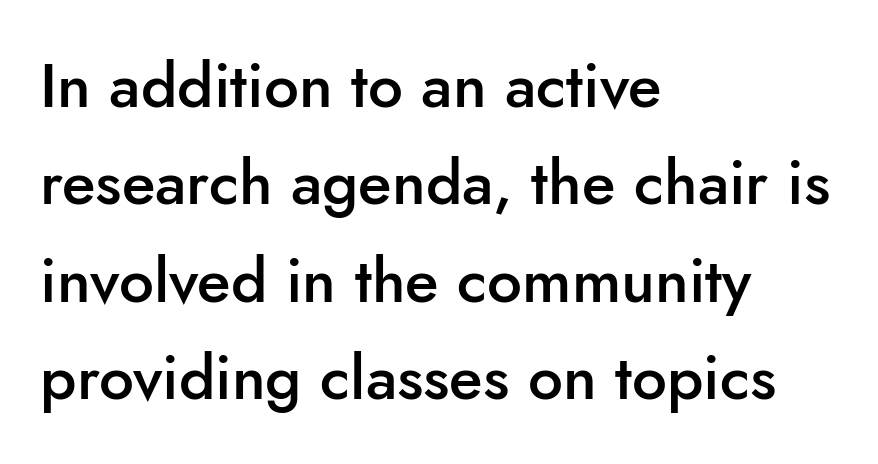
Notice how the stems are strictly vertical — no italics here. Is this a fixed-width face? No — the glyphs have proportional, varying widths. Is the block centered? No — it sits flush against the left margin. Is the type bold? Partly — it's a semibold, heavier than regular but not fully bold.
